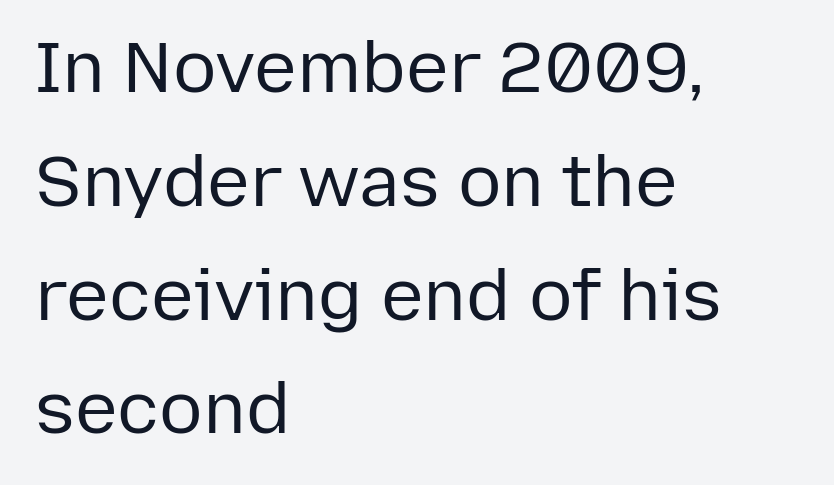
Tall strokes in this sample are plumb rather than angled. Quick note: interline space is typical. This rendering uses left alignment, leaving the right contour irregular. The passage shown is not underscored anywhere. Here the designer chose a conventional face with non-uniform glyph widths. The letters look calm and open, with moderate or lighter stems.
